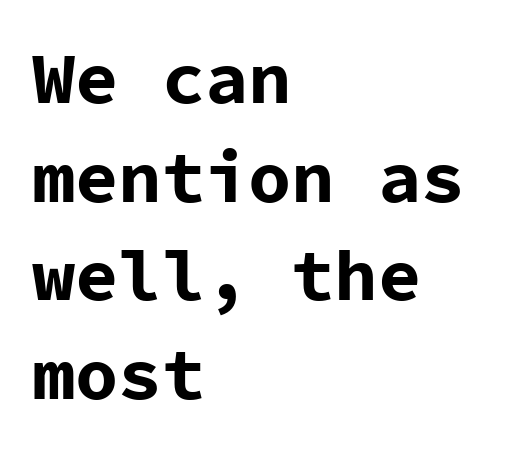
The image shows 72 px bold sans-serif type, upright, monospaced; set left-aligned, normal line spacing (1.37x), normal letter spacing, not underlined; low stroke contrast and a medium x-height.
